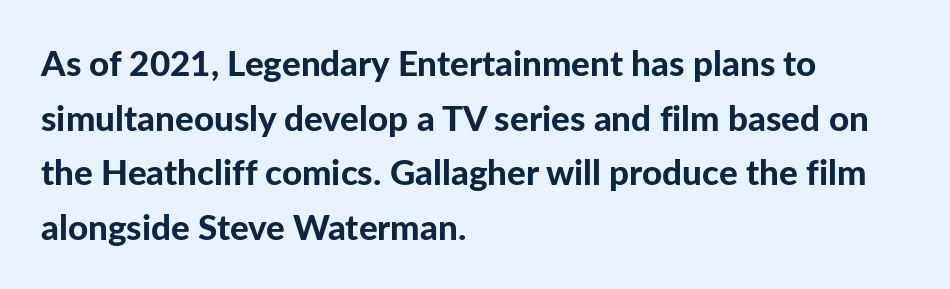
Q: Is the text bold? A: Yes.
Q: Is the text italic (slanted)? A: No, it is upright.
Q: Is the typeface a serif or a sans-serif typeface? A: Sans-serif.
Q: Is the text underlined? A: No.
Q: How is the paragraph aligned? A: Left-aligned.
Q: Is the spacing between letters normal or unusually wide? A: Normal.
Q: Is the spacing between lines tight, normal or loose? A: Normal.
Q: Width (condensed, normal, or wide)? A: Normal.
Q: Stroke contrast? A: Low.
Q: x-height? A: Medium.
Q: Monospaced? A: No.
